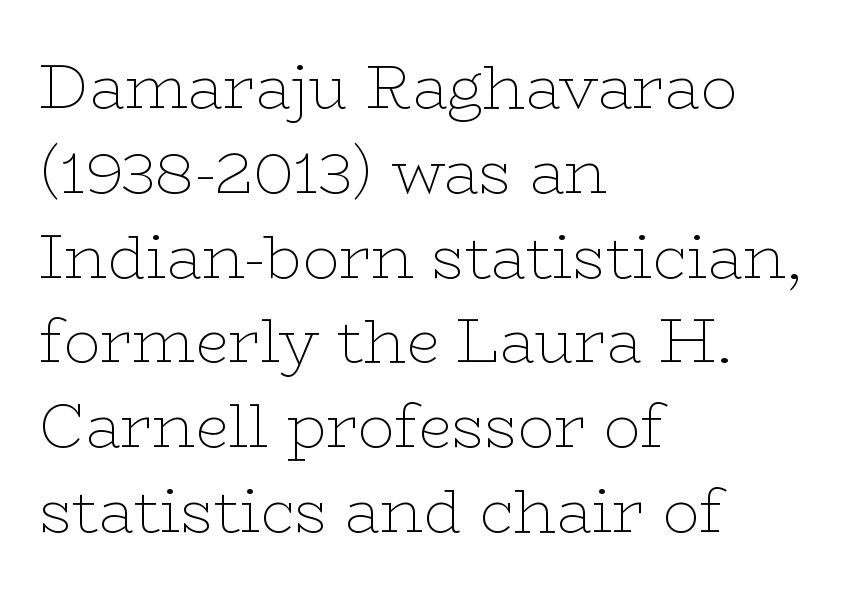
{"serif": "yes", "italic": "no", "bold": "no", "weight": "thin", "width": "wide", "stroke_contrast": "low", "x_height": "medium", "monospaced": "no", "underline": "no", "align": "left", "line_spacing": "normal", "line_spacing_ratio": 1.39, "letter_spacing": "normal", "letter_spacing_em": 0.0, "glyph_px": 61}
